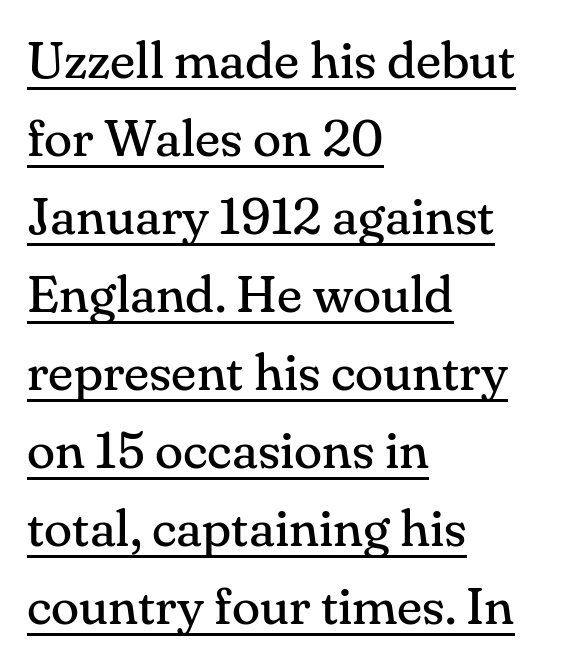
The image shows 52 px regular-weight serif type, upright; set left-aligned, normal line spacing (1.5x), normal letter spacing, underlined; medium stroke contrast and a small x-height.
